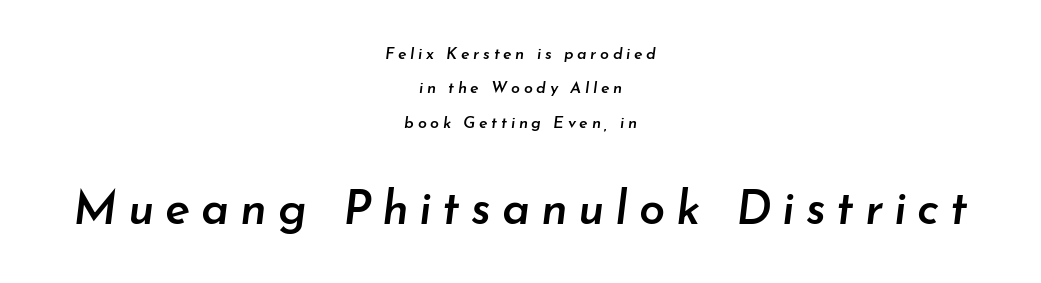
Does the leading feel generous? Absolutely, it's lavish. Note the varied advance widths — an 'i' is clearly narrower than an 'm'. This sample uses expanded letter spacing, leaving extra air between glyphs. Compared with a flush-left layout, this one balances lines on the center instead. The block sitting lower on the canvas is the one with enlarged characters.
